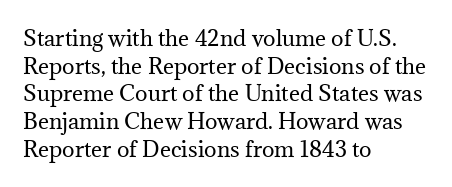
{"italic": "no", "bold": "no", "underline": "no", "align": "left", "line_spacing": "normal", "line_spacing_ratio": 1.32, "letter_spacing": "normal", "letter_spacing_em": 0.0, "glyph_px": 21}
